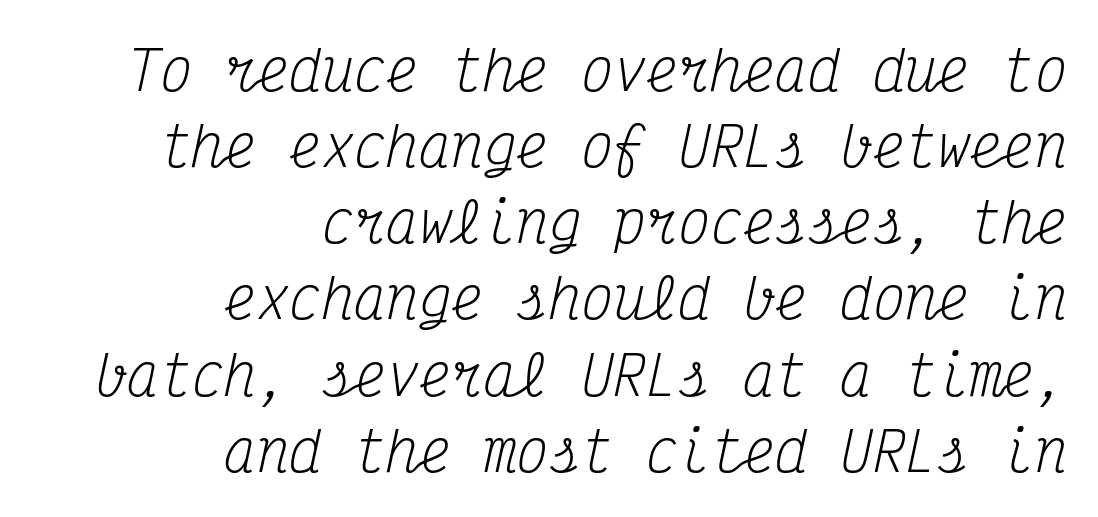
{"serif": "yes", "italic": "yes", "lean": "right", "slant_degrees": 12, "bold": "no", "weight": "regular", "width": "condensed", "stroke_contrast": "medium", "x_height": "medium", "monospaced": "yes", "underline": "no", "align": "right", "line_spacing": "normal", "line_spacing_ratio": 1.41, "letter_spacing": "normal", "letter_spacing_em": 0.0, "glyph_px": 54}
